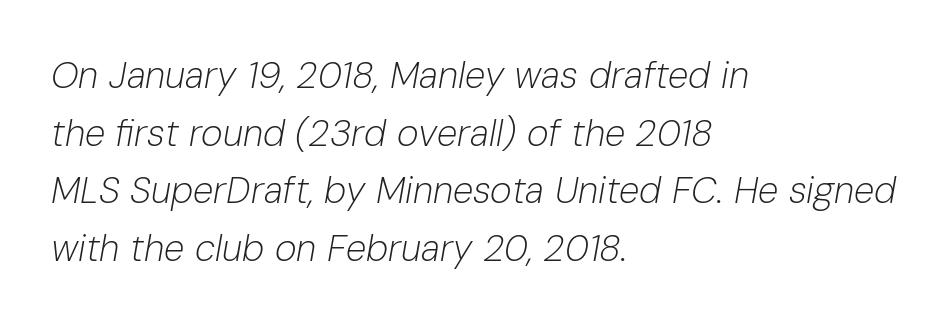
{"italic": "yes", "lean": "right", "slant_degrees": 10, "bold": "no", "weight": "light", "width": "normal", "stroke_contrast": "low", "x_height": "medium", "monospaced": "no", "underline": "no", "align": "left", "line_spacing": "normal", "line_spacing_ratio": 1.56, "letter_spacing": "normal", "letter_spacing_em": 0.0, "glyph_px": 37}
